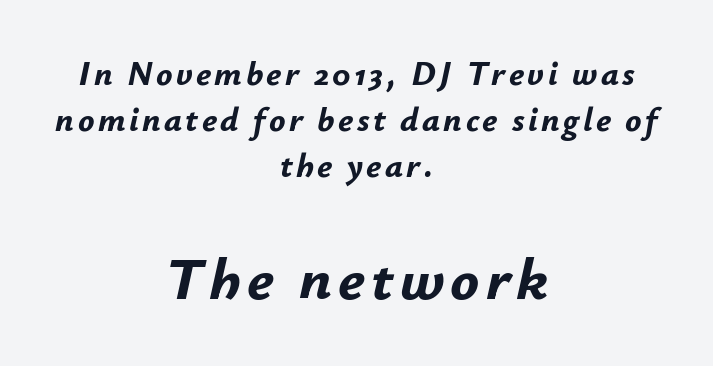
{"italic": "yes", "lean": "right", "slant_degrees": 12, "bold": "yes", "weight": "bold", "width": "normal", "stroke_contrast": "low", "x_height": "small", "monospaced": "no", "underline": "no", "align": "center", "line_spacing": "normal", "line_spacing_ratio": 1.35, "larger_block": "second", "size_ratio": 1.76, "glyph_px": 60}
